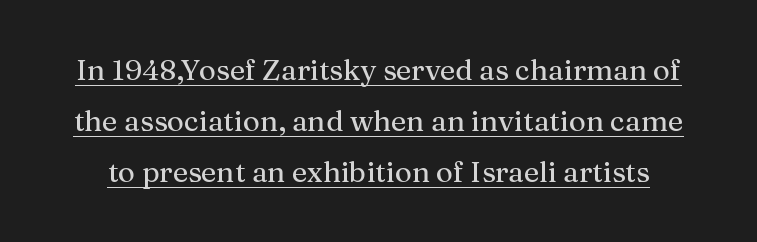
Q: Is the text italic (slanted)? A: No, it is upright.
Q: Is the typeface a serif or a sans-serif typeface? A: Serif.
Q: Is the text underlined? A: Yes.
Q: Is the spacing between letters normal or unusually wide? A: Normal.
Q: Width (condensed, normal, or wide)? A: Normal.
Q: Stroke contrast? A: Medium.
Q: x-height? A: Medium.
Q: Monospaced? A: No.
